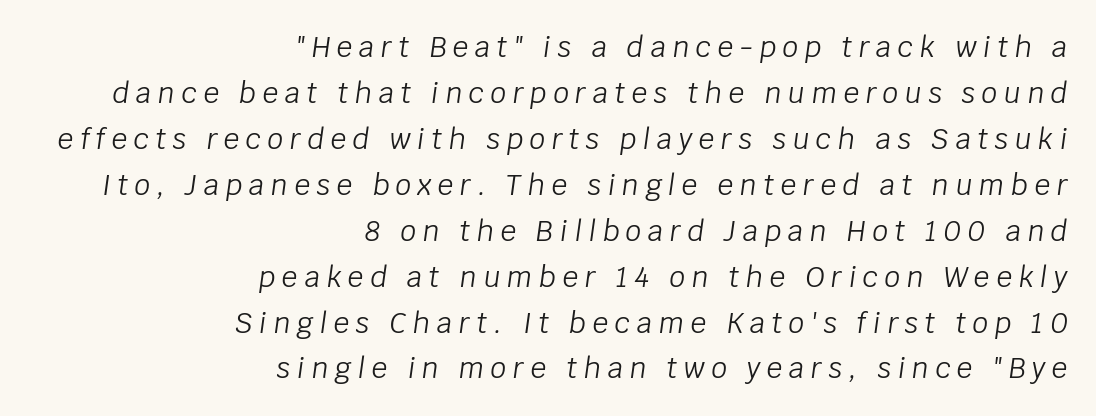
{"italic": "yes", "lean": "right", "slant_degrees": 8, "bold": "no", "weight": "light", "width": "normal", "stroke_contrast": "low", "x_height": "large", "monospaced": "no", "underline": "no", "align": "right", "line_spacing": "normal", "line_spacing_ratio": 1.64, "letter_spacing": "wide", "letter_spacing_em": 0.23, "glyph_px": 28}
